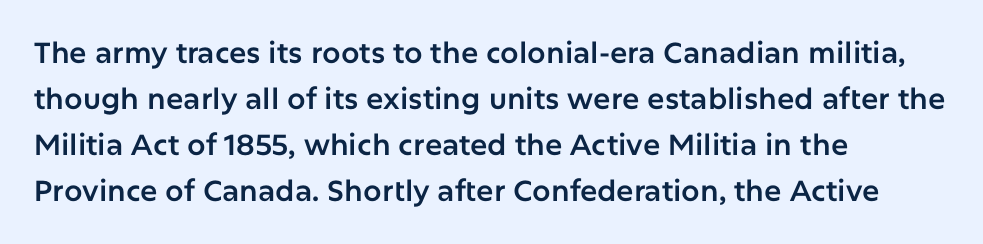
The image shows 29 px sans-serif type, upright; set left-aligned, normal line spacing (1.59x), normal letter spacing, not underlined; low stroke contrast and a medium x-height.
